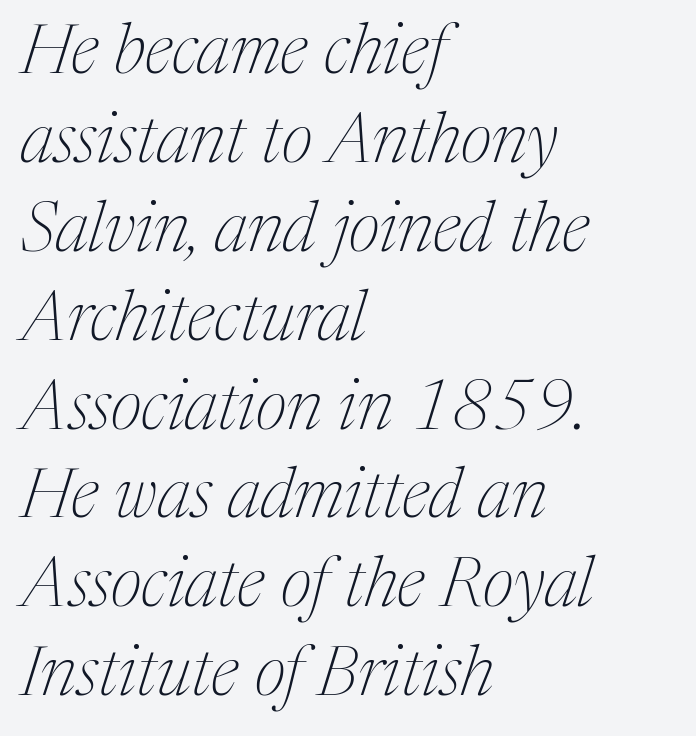
Look at the tracking — it's just the regular setting, nothing added. Each letter keeps its own natural width here, so spacing adapts to shape. What kind of face is this? One with serifs. This sample keeps an unexceptional amount of space between lines. The whole block is typeset with a tilt.
